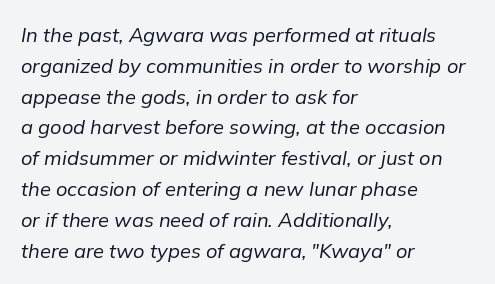
{"italic": "yes", "lean": "right", "slant_degrees": 9, "bold": "no", "underline": "no", "align": "left", "line_spacing": "normal", "line_spacing_ratio": 1.54, "letter_spacing": "normal", "letter_spacing_em": 0.0, "glyph_px": 20}
